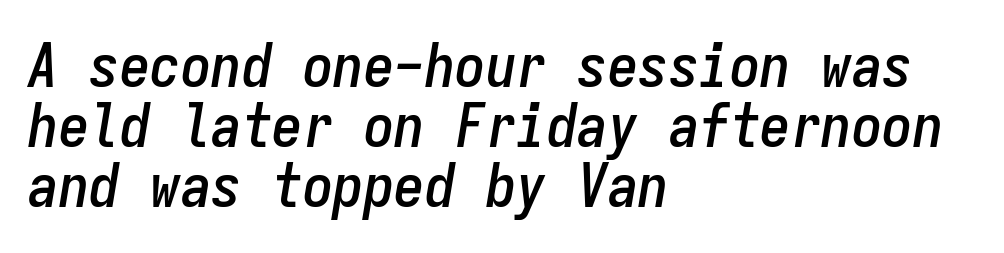
The designer dialed line spacing down below the default. Note the uniform advance width — an 'i' takes as much space as an 'm'. A student would call this left alignment; a typographer would say flush left, rag right. Characters follow at the spacing the type designer built in. The axis of the letterforms is tilted away from vertical.
